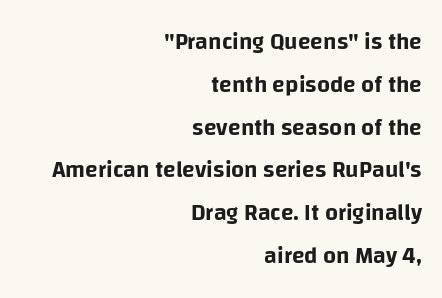
{"italic": "no", "underline": "no", "align": "right", "line_spacing_ratio": 1.86, "letter_spacing": "normal", "letter_spacing_em": 0.0, "glyph_px": 23}
